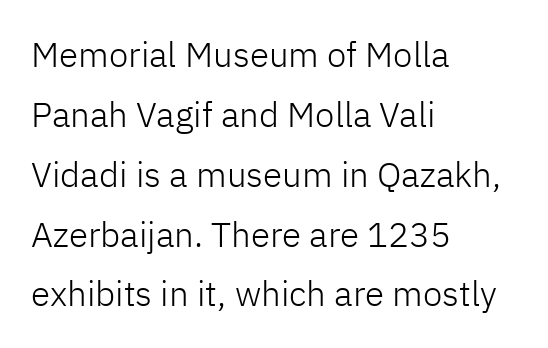
Is the type heavy? It reads as light-to-regular instead. The face used here is proportionally spaced, like ordinary book or web type. The line texture is even and compact thanks to regular tracking. When letters stand straight like this, we call the style roman or upright. A bare baseline throughout the passage.
